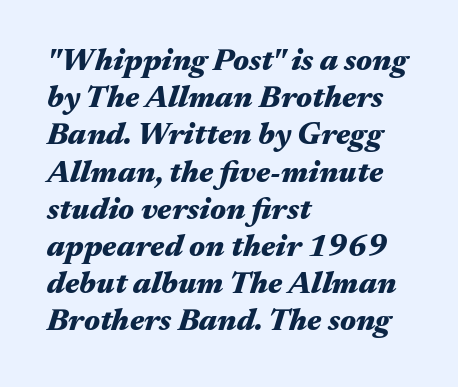
Q: Is the text bold? A: Yes.
Q: Is the text italic (slanted)? A: Yes, it leans right by about 17 degrees.
Q: Is the text underlined? A: No.
Q: How is the paragraph aligned? A: Left-aligned.
Q: Is the spacing between letters normal or unusually wide? A: Normal.
Q: Width (condensed, normal, or wide)? A: Wide.
Q: Stroke contrast? A: Medium.
Q: x-height? A: Medium.
Q: Monospaced? A: No.
